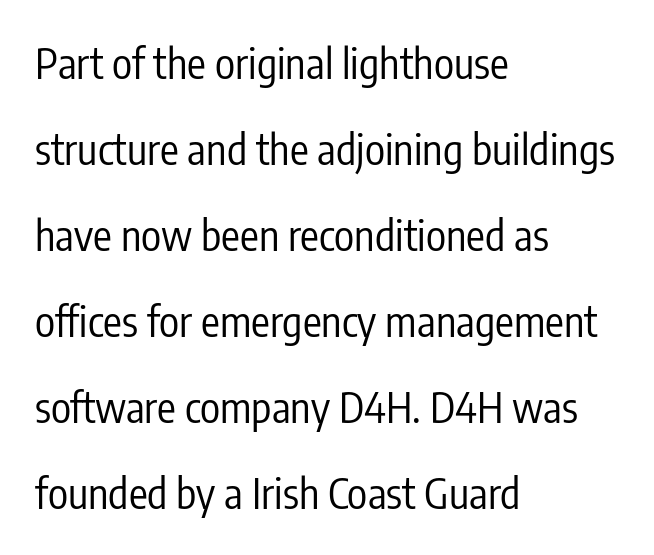
{"serif": "no", "italic": "no", "bold": "no", "weight": "regular", "width": "condensed", "stroke_contrast": "low", "x_height": "medium", "monospaced": "no", "underline": "no", "align": "left", "line_spacing": "loose", "line_spacing_ratio": 2.05, "letter_spacing": "normal", "letter_spacing_em": 0.0, "glyph_px": 42}
